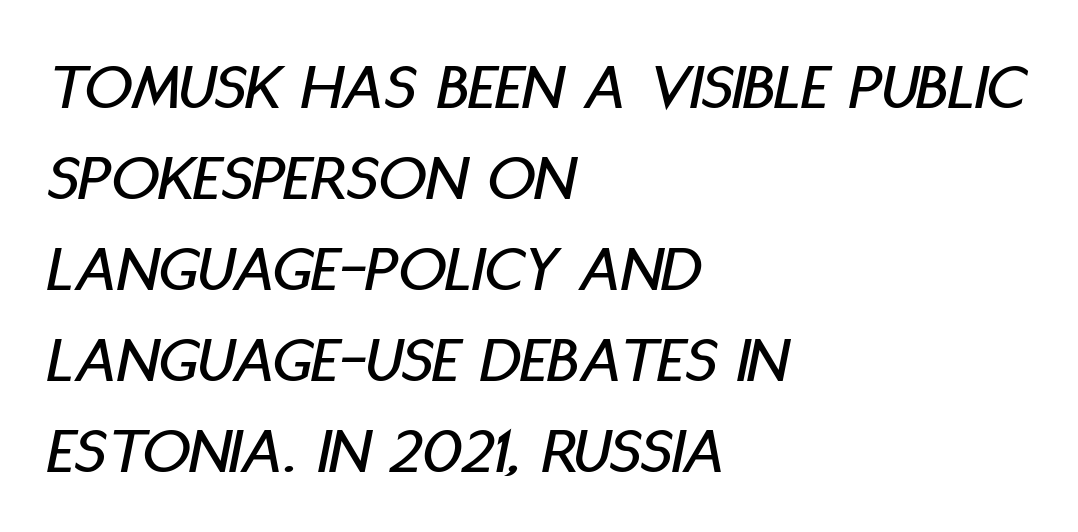
Q: Is the text italic (slanted)? A: Yes, it leans right by about 11 degrees.
Q: Is the text underlined? A: No.
Q: How is the paragraph aligned? A: Left-aligned.
Q: Is the spacing between letters normal or unusually wide? A: Normal.
Q: Is the spacing between lines tight, normal or loose? A: Normal.
Q: Width (condensed, normal, or wide)? A: Condensed.
Q: Stroke contrast? A: Low.
Q: x-height? A: Large.
Q: Monospaced? A: No.
